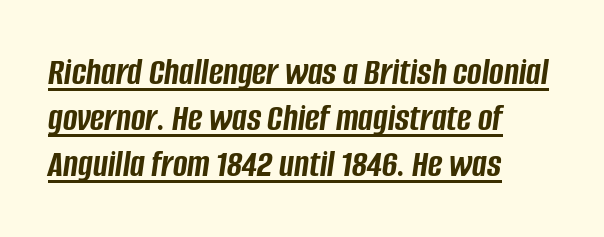
{"italic": "yes", "lean": "right", "slant_degrees": 8, "bold": "yes", "weight": "semibold", "width": "condensed", "stroke_contrast": "low", "x_height": "large", "monospaced": "no", "underline": "yes", "align": "left", "line_spacing_ratio": 1.18, "letter_spacing": "normal", "letter_spacing_em": 0.0, "glyph_px": 39}
